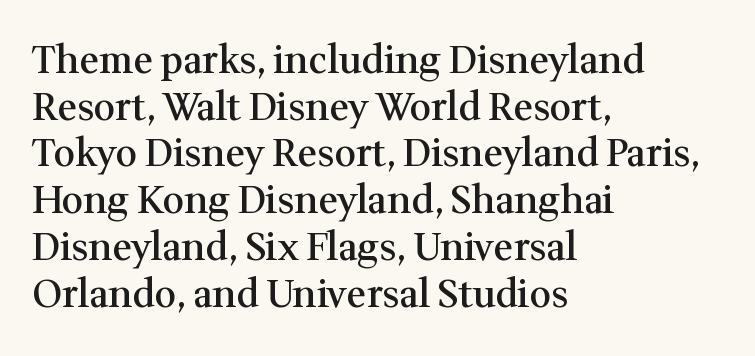
Q: Is the text bold? A: Semi-bold.
Q: Is the text italic (slanted)? A: No, it is upright.
Q: Is the typeface a serif or a sans-serif typeface? A: Serif.
Q: Is the text underlined? A: No.
Q: How is the paragraph aligned? A: Left-aligned.
Q: Is the spacing between letters normal or unusually wide? A: Normal.
Q: Width (condensed, normal, or wide)? A: Normal.
Q: Stroke contrast? A: Medium.
Q: x-height? A: Medium.
Q: Monospaced? A: No.
